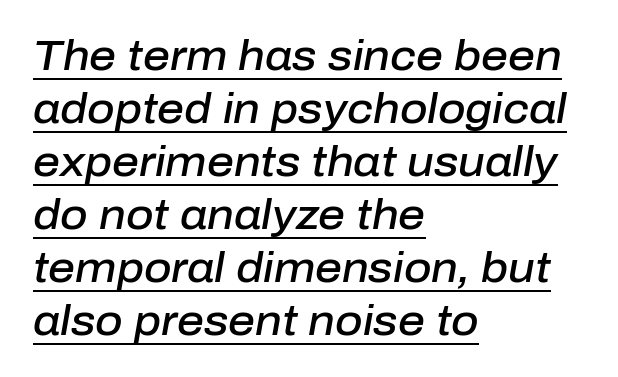
Q: Is the text bold? A: Semi-bold.
Q: Is the text italic (slanted)? A: Yes, it leans right by about 10 degrees.
Q: Is the text underlined? A: Yes.
Q: How is the paragraph aligned? A: Left-aligned.
Q: Is the spacing between letters normal or unusually wide? A: Normal.
Q: Is the spacing between lines tight, normal or loose? A: Normal.
Q: Width (condensed, normal, or wide)? A: Normal.
Q: Stroke contrast? A: Low.
Q: x-height? A: Medium.
Q: Monospaced? A: No.
